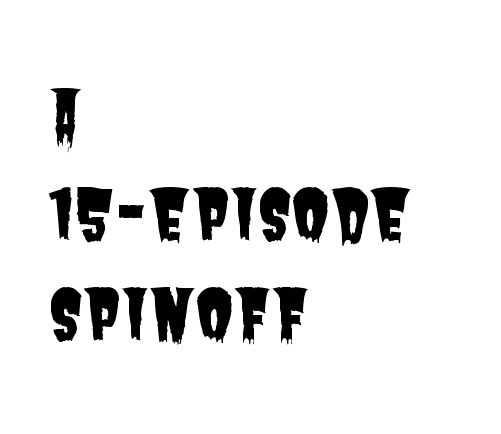
Q: Is the typeface a serif or a sans-serif typeface? A: Sans-serif.
Q: Is the text underlined? A: No.
Q: How is the paragraph aligned? A: Left-aligned.
Q: Is the spacing between letters normal or unusually wide? A: Normal.
Q: Is the spacing between lines tight, normal or loose? A: Normal.
Q: Width (condensed, normal, or wide)? A: Condensed.
Q: Stroke contrast? A: Low.
Q: x-height? A: Large.
Q: Monospaced? A: No.
